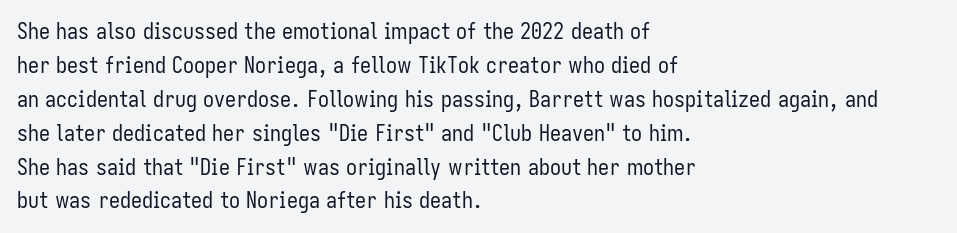
These lines stack with their left ends in a neat column. Any mark beneath the type? The region is blank. Short note: letters normally spaced. The type sits square on the baseline with zero lean.
